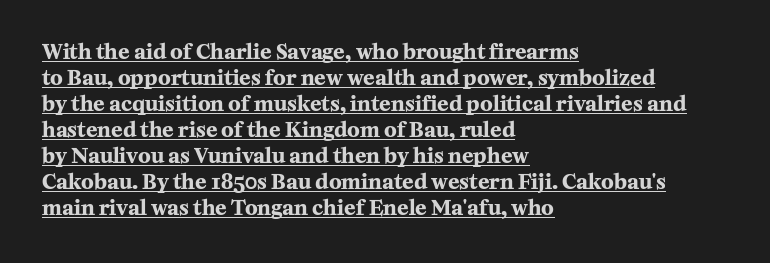
Notice how a bar underscores the lettering throughout. Quick note: not italic, upright. You could call the tracking neutral — neither tight nor loose. Caption: bold face, heavy strokes. The paragraph shown leans on its left margin.
